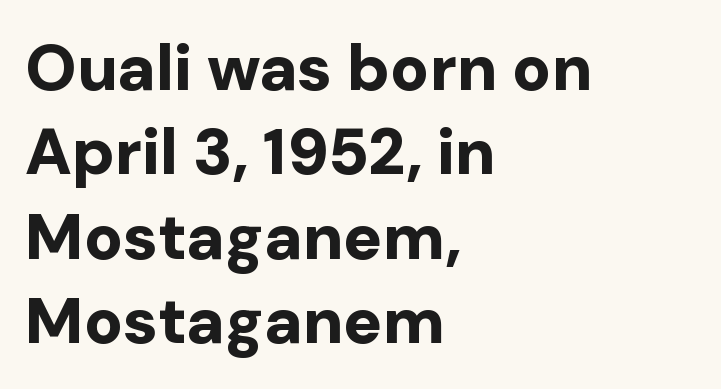
The image shows 65 px bold sans-serif type, upright; set left-aligned, normal line spacing (1.3x), normal letter spacing, not underlined; low stroke contrast and a medium x-height.
